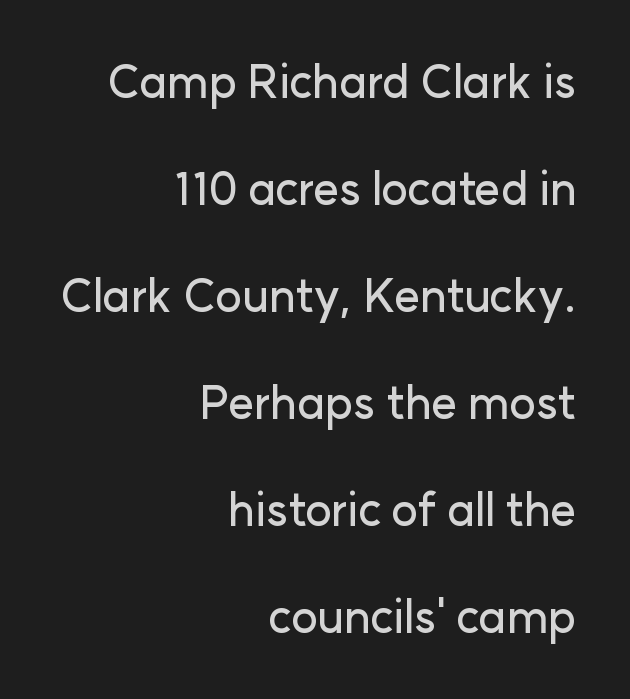
The image shows 45 px sans-serif type, upright; set right-aligned, loose line spacing (2.38x), normal letter spacing, not underlined; low stroke contrast and a medium x-height.
